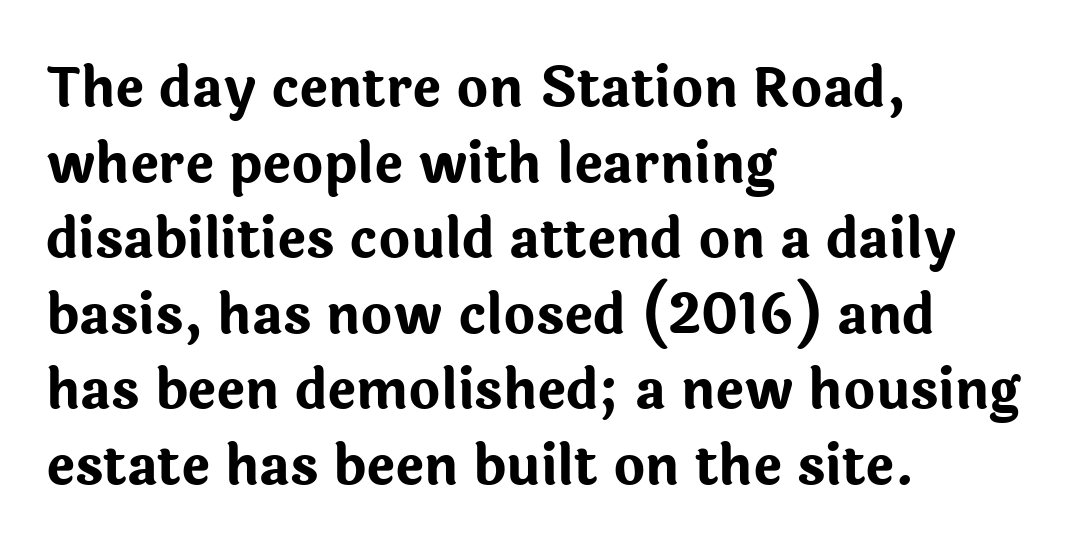
Ordinary non-slanted type is in use. The text block is weighted toward the left margin, trailing off unevenly rightward. The letters advance in unequal steps, a hallmark of proportional type. Typographic density is high because the face is bold.
